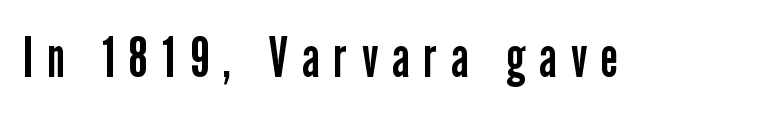
Beneath every word, the page is bare. This sample has the flowing, uneven cadence of proportional lettering. The passage shown has open, widely tracked lettering throughout. Style check: upright. Font category for this specimen: sans-serif.
